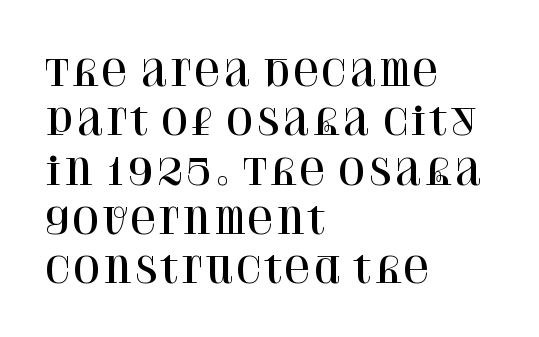
The image shows 36 px serif type, upright; set left-aligned, normal line spacing (1.37x), normal letter spacing, not underlined; high stroke contrast and a large x-height.
